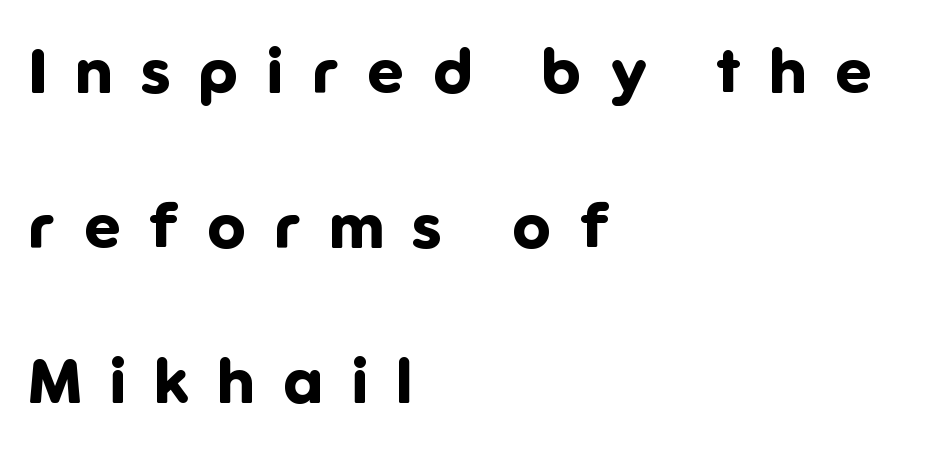
Q: Is the text bold? A: Yes.
Q: Is the text italic (slanted)? A: No, it is upright.
Q: Is the typeface a serif or a sans-serif typeface? A: Sans-serif.
Q: Is the text underlined? A: No.
Q: How is the paragraph aligned? A: Left-aligned.
Q: Is the spacing between letters normal or unusually wide? A: Unusually wide.
Q: Is the spacing between lines tight, normal or loose? A: Loose.
Q: Width (condensed, normal, or wide)? A: Normal.
Q: Stroke contrast? A: Low.
Q: x-height? A: Medium.
Q: Monospaced? A: No.
